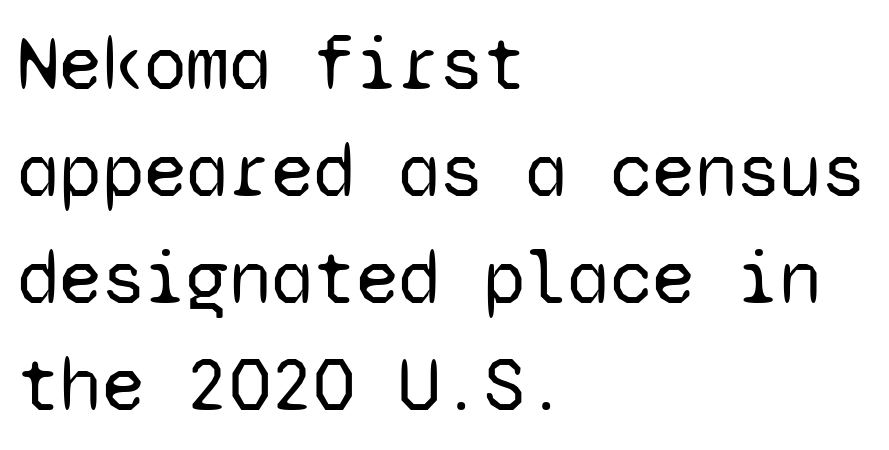
{"serif": "no", "italic": "no", "bold": "no", "weight": "regular", "width": "normal", "stroke_contrast": "low", "x_height": "medium", "monospaced": "yes", "underline": "no", "align": "left", "line_spacing": "normal", "line_spacing_ratio": 1.39, "letter_spacing": "normal", "letter_spacing_em": 0.0, "glyph_px": 77}
